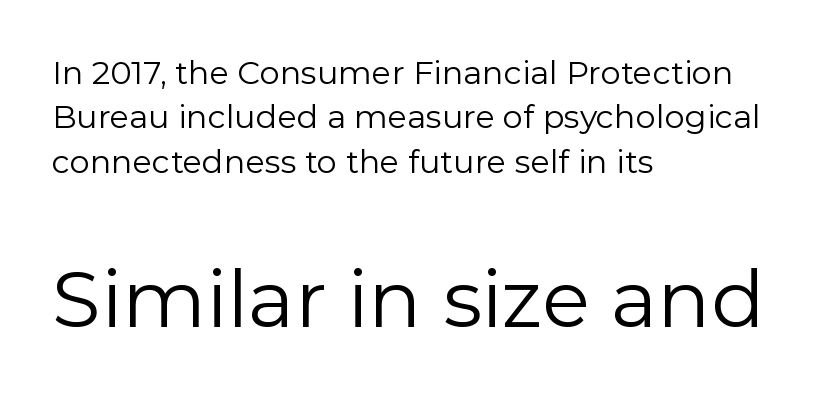
{"serif": "no", "italic": "no", "bold": "no", "weight": "regular", "width": "normal", "stroke_contrast": "low", "x_height": "medium", "monospaced": "no", "underline": "no", "align": "left", "line_spacing": "normal", "line_spacing_ratio": 1.39, "letter_spacing": "normal", "letter_spacing_em": 0.0, "larger_block": "second", "size_ratio": 2.47, "glyph_px": 79}
